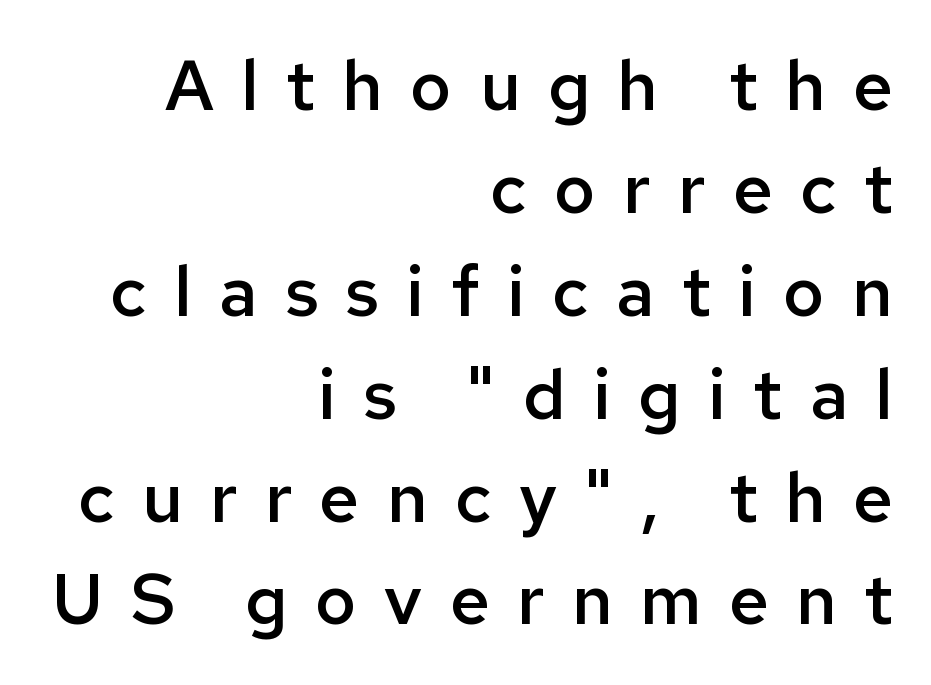
{"serif": "no", "italic": "no", "bold": "semi", "weight": "semibold", "width": "normal", "stroke_contrast": "low", "x_height": "medium", "monospaced": "no", "underline": "no", "align": "right", "line_spacing": "normal", "line_spacing_ratio": 1.47, "letter_spacing": "wide", "letter_spacing_em": 0.39, "glyph_px": 70}
